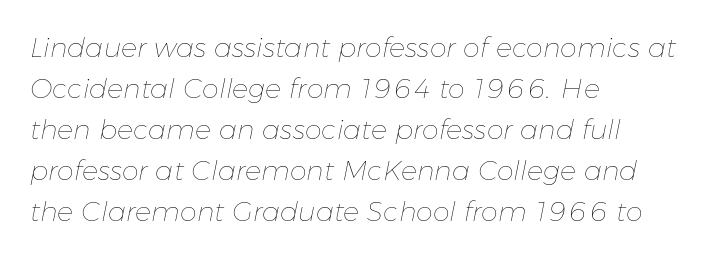
{"italic": "yes", "lean": "right", "slant_degrees": 11, "bold": "no", "underline": "no", "align": "left", "line_spacing": "normal", "line_spacing_ratio": 1.52, "letter_spacing": "normal", "letter_spacing_em": 0.0, "glyph_px": 27}
